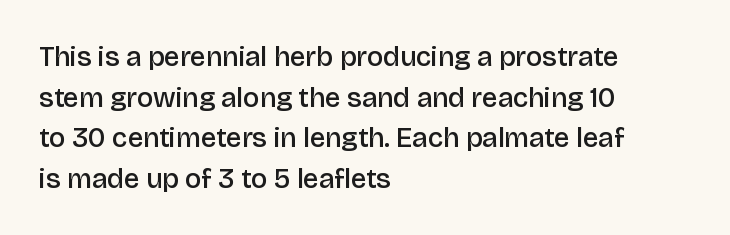
The image shows 28 px semibold sans-serif type, upright; set left-aligned, normal line spacing (1.45x), normal letter spacing, not underlined; low stroke contrast and a large x-height.
